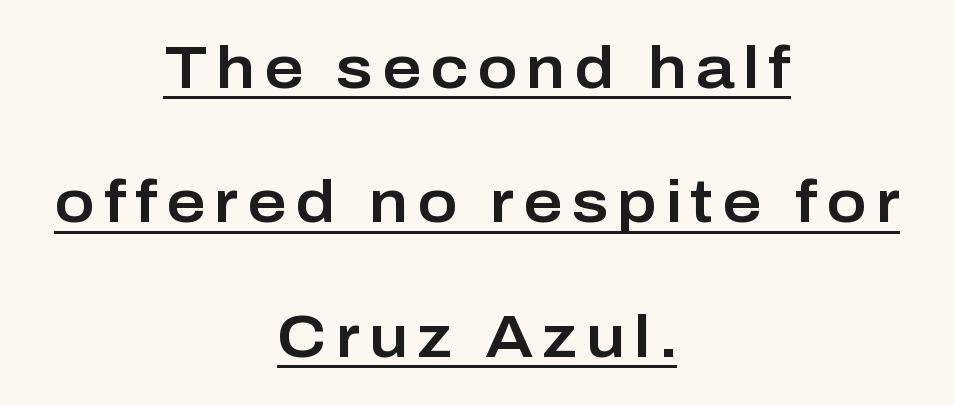
The image shows 60 px sans-serif type, upright; set centered, loose line spacing (2.24x), underlined; low stroke contrast and a medium x-height.
